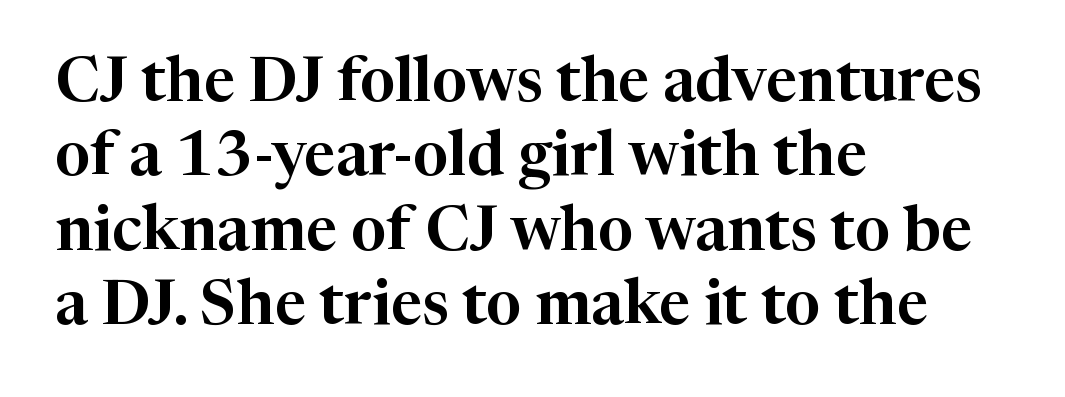
{"serif": "yes", "italic": "no", "width": "normal", "stroke_contrast": "high", "x_height": "medium", "monospaced": "no", "underline": "no", "align": "left", "line_spacing_ratio": 1.2, "letter_spacing": "normal", "letter_spacing_em": 0.0, "glyph_px": 62}
